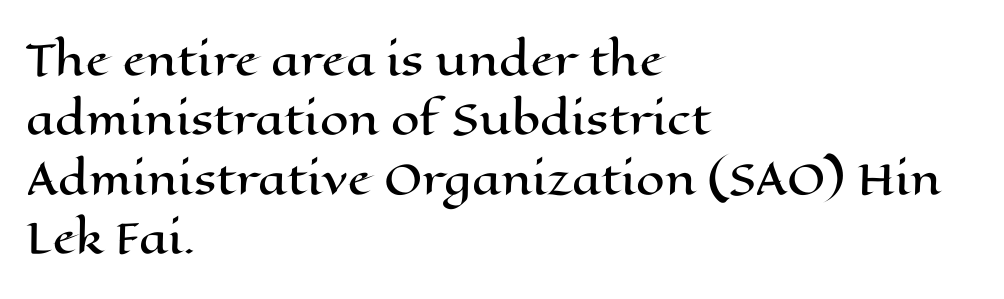
{"italic": "no", "width": "wide", "stroke_contrast": "high", "x_height": "medium", "monospaced": "no", "underline": "no", "align": "left", "line_spacing": "normal", "line_spacing_ratio": 1.45, "letter_spacing": "normal", "letter_spacing_em": 0.0, "glyph_px": 41}
